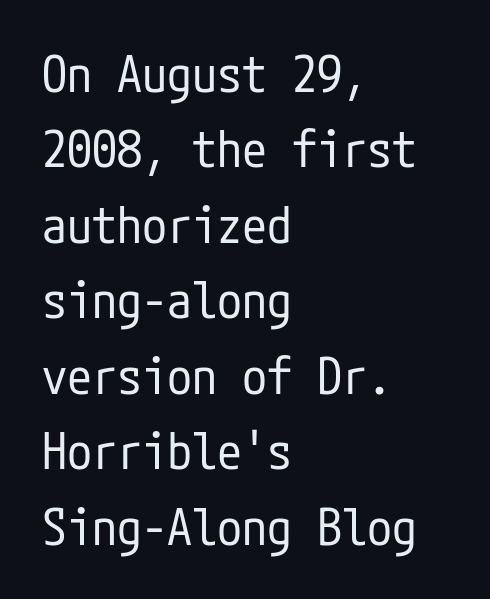
The image shows 50 px regular-weight, condensed sans-serif type, upright; set left-aligned, normal line spacing (1.51x), normal letter spacing, not underlined; low stroke contrast and a medium x-height.
